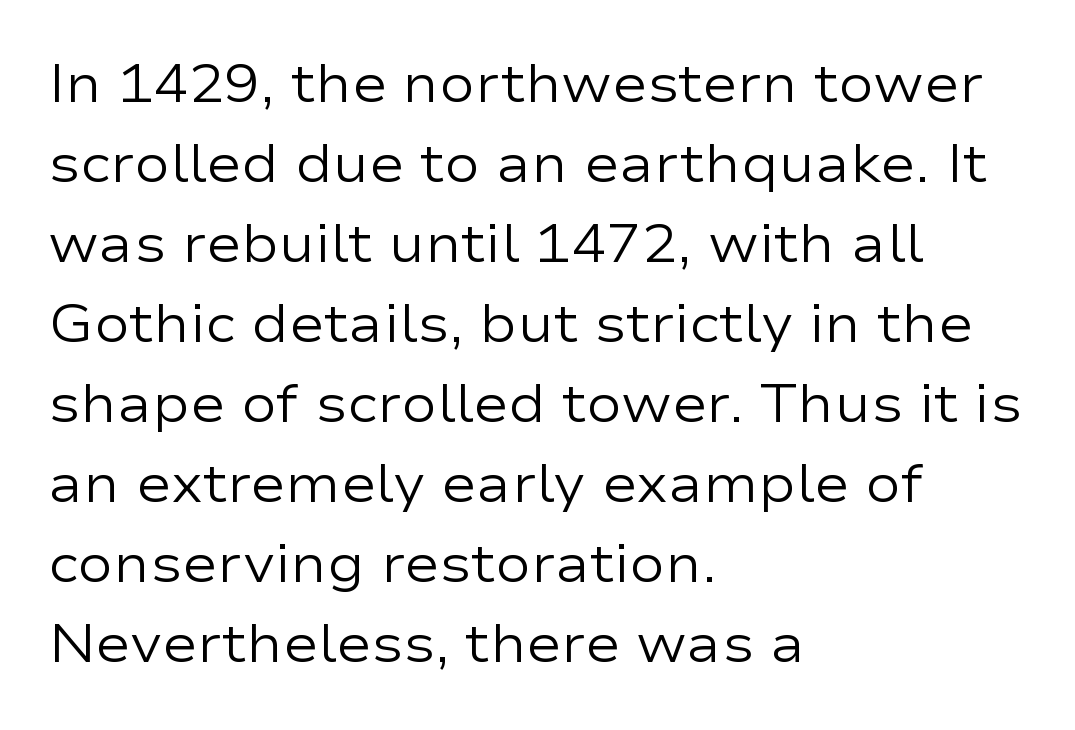
The image shows 53 px regular-weight, wide sans-serif type, upright; set left-aligned, normal line spacing (1.51x), normal letter spacing, not underlined; low stroke contrast and a medium x-height.
